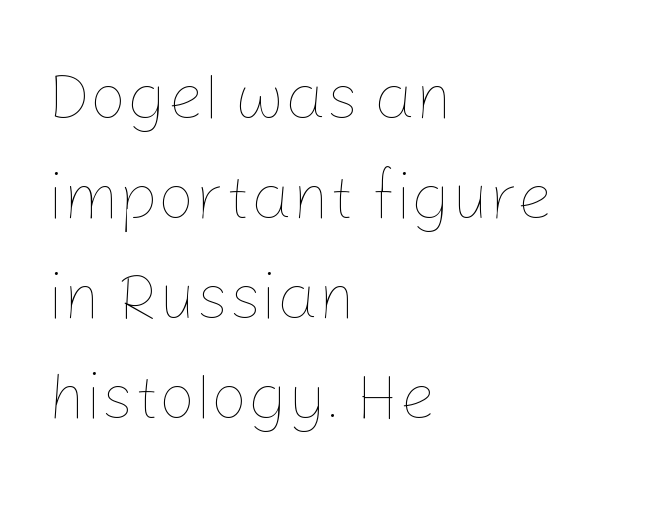
Letters rest on an invisible, unmarked baseline. Designer's note — italics off, roman on. The lines in this sample share a left origin and differ only in where they stop. No extra tracking has been applied to these lines. The passage shown stacks its lines at a standard gap. The letters look calm and open, with moderate or lighter stems.
